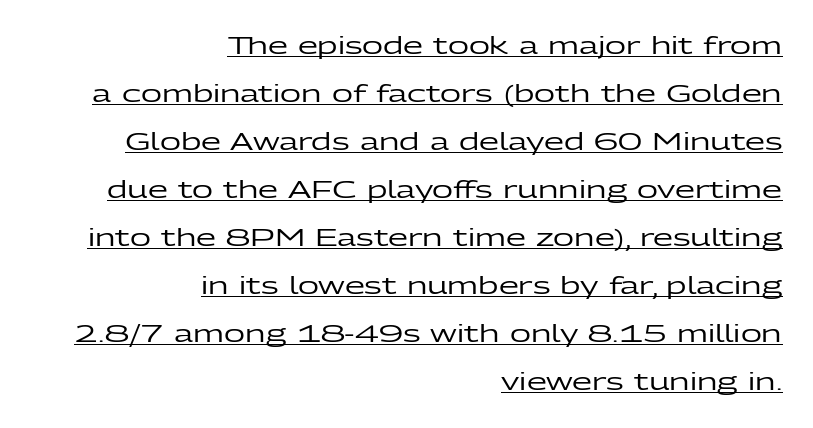
Q: Is the text italic (slanted)? A: No, it is upright.
Q: Is the text underlined? A: Yes.
Q: How is the paragraph aligned? A: Right-aligned.
Q: Is the spacing between letters normal or unusually wide? A: Normal.
Q: Is the spacing between lines tight, normal or loose? A: Loose.
